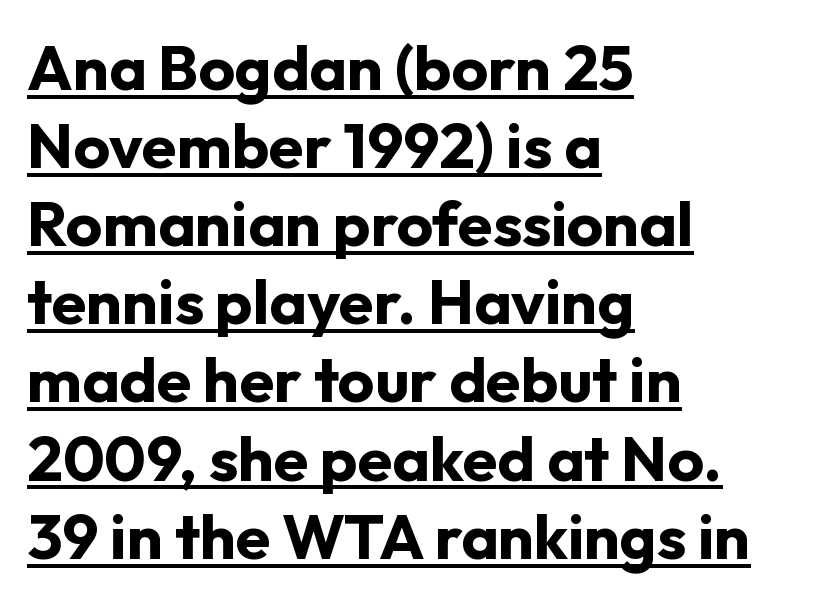
{"serif": "no", "italic": "no", "bold": "yes", "weight": "bold", "width": "normal", "stroke_contrast": "low", "x_height": "medium", "monospaced": "no", "underline": "yes", "align": "left", "line_spacing_ratio": 1.24, "letter_spacing": "normal", "letter_spacing_em": 0.0, "glyph_px": 63}
